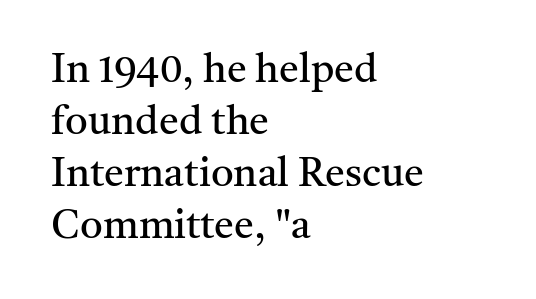
{"serif": "yes", "italic": "no", "bold": "no", "weight": "regular", "width": "normal", "stroke_contrast": "medium", "x_height": "medium", "monospaced": "no", "underline": "no", "align": "left", "line_spacing": "normal", "line_spacing_ratio": 1.3, "letter_spacing": "normal", "letter_spacing_em": 0.0, "glyph_px": 40}
